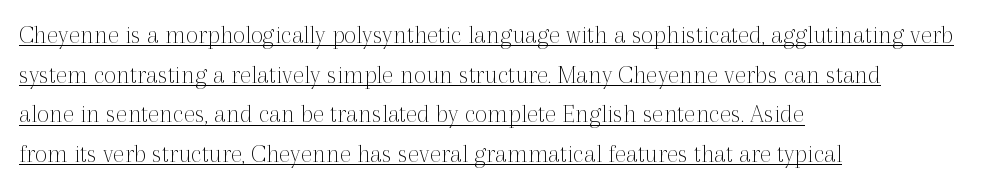
The image shows 27 px text type, upright; set left-aligned, normal line spacing (1.47x), normal letter spacing, underlined.
